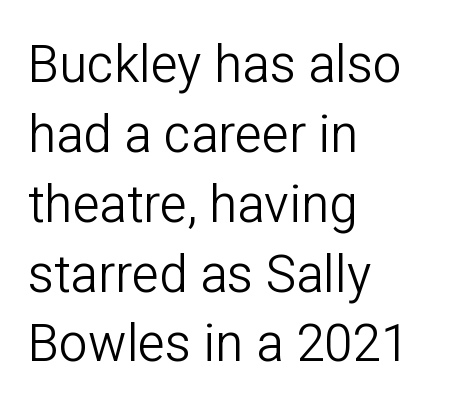
Q: Is the text bold? A: No.
Q: Is the text italic (slanted)? A: No, it is upright.
Q: Is the typeface a serif or a sans-serif typeface? A: Sans-serif.
Q: Is the text underlined? A: No.
Q: How is the paragraph aligned? A: Left-aligned.
Q: Is the spacing between letters normal or unusually wide? A: Normal.
Q: Is the spacing between lines tight, normal or loose? A: Normal.
Q: Width (condensed, normal, or wide)? A: Normal.
Q: Stroke contrast? A: Low.
Q: x-height? A: Medium.
Q: Monospaced? A: No.
